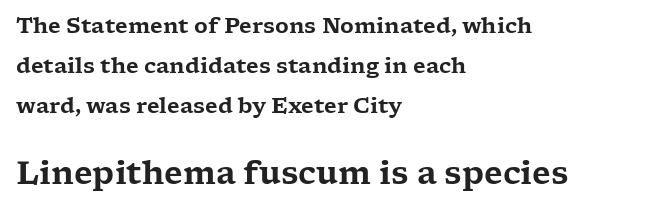
{"serif": "yes", "italic": "no", "width": "wide", "stroke_contrast": "low", "x_height": "medium", "monospaced": "no", "underline": "no", "align": "left", "line_spacing": "loose", "line_spacing_ratio": 1.9, "letter_spacing": "normal", "letter_spacing_em": 0.0, "larger_block": "second", "size_ratio": 1.48, "glyph_px": 31}
